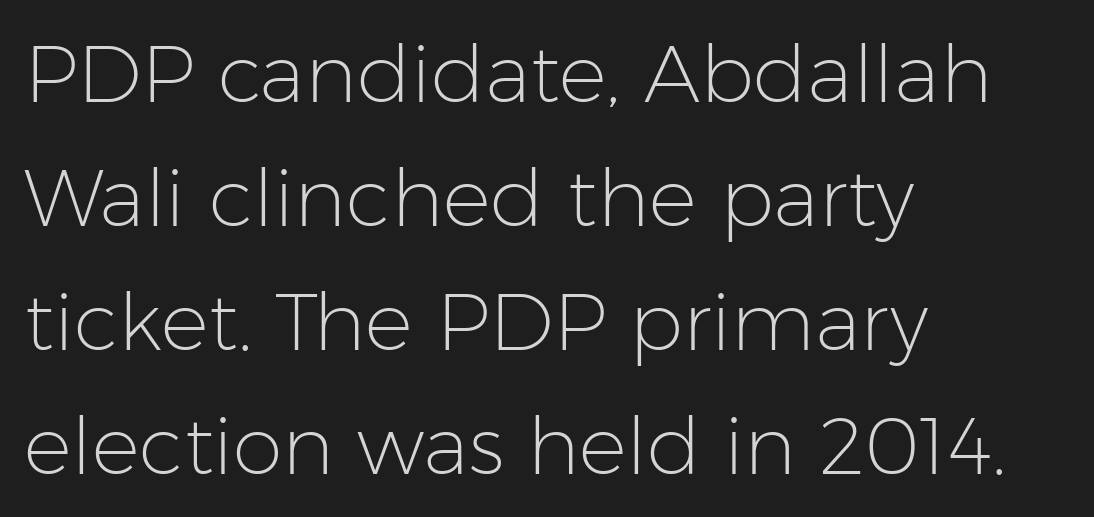
Here the glyphs are tracked normally, forming tight word shapes. Each row of text sits above clean, open space. No feet cap the strokes, marking this as sans-serif type. A typesetter would call this proportional, since set widths differ per character. Short and long lines alike share a common starting point at left.
